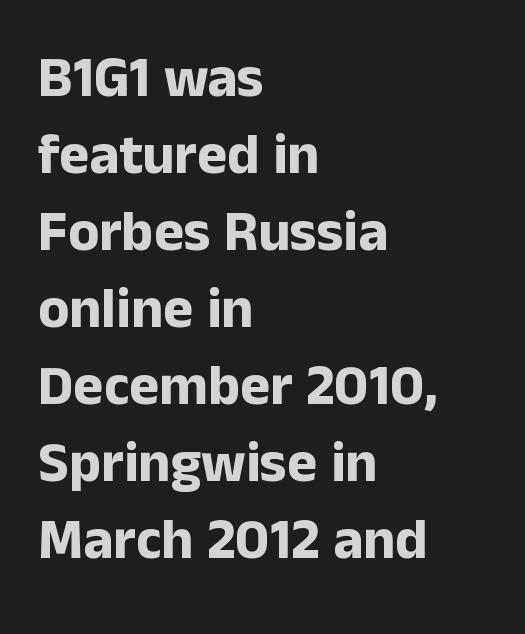
These lines stack with their left ends in a neat column. Is this a fixed-width face? No — the glyphs have proportional, varying widths. On the weight axis this lands at bold, roughly 700. Designer's note — italics off, roman on.
